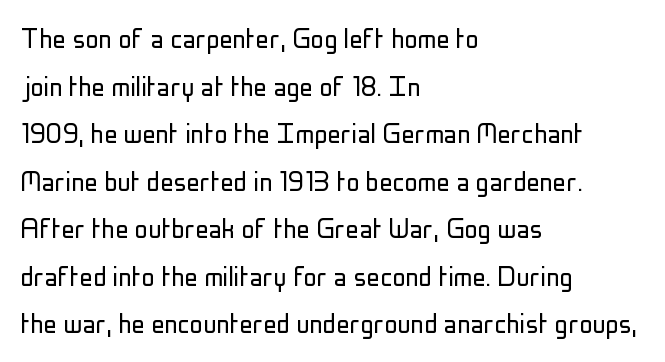
Quick note: not italic, upright. The space directly below the letters is spotless. These lines stack with their left ends in a neat column. Regular leading.
